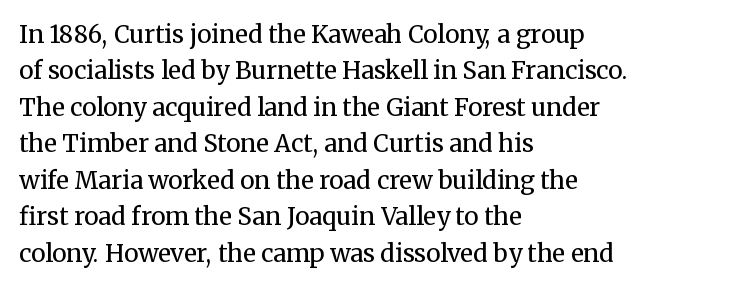
Q: Is the text bold? A: No.
Q: Is the text italic (slanted)? A: No, it is upright.
Q: Is the text underlined? A: No.
Q: How is the paragraph aligned? A: Left-aligned.
Q: Is the spacing between letters normal or unusually wide? A: Normal.
Q: Is the spacing between lines tight, normal or loose? A: Normal.
